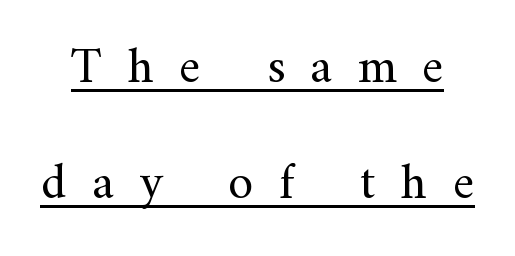
The image shows 51 px regular-weight serif type, upright; set loose line spacing (2.28x), unusually wide letter spacing (+0.5 em), underlined; medium stroke contrast and a small x-height.
